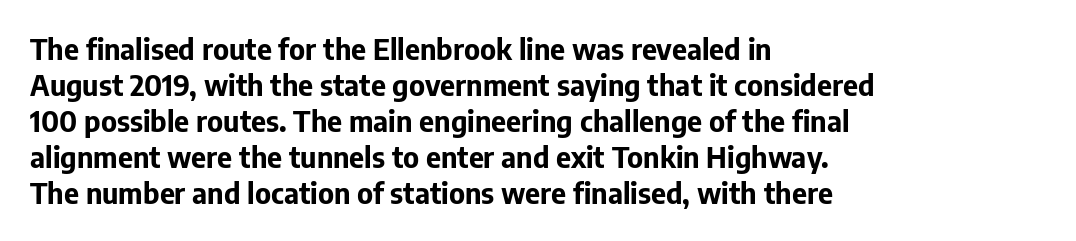
{"serif": "no", "italic": "no", "bold": "yes", "weight": "bold", "width": "normal", "stroke_contrast": "low", "x_height": "medium", "monospaced": "no", "underline": "no", "align": "left", "line_spacing_ratio": 1.24, "letter_spacing": "normal", "letter_spacing_em": 0.0, "glyph_px": 29}
